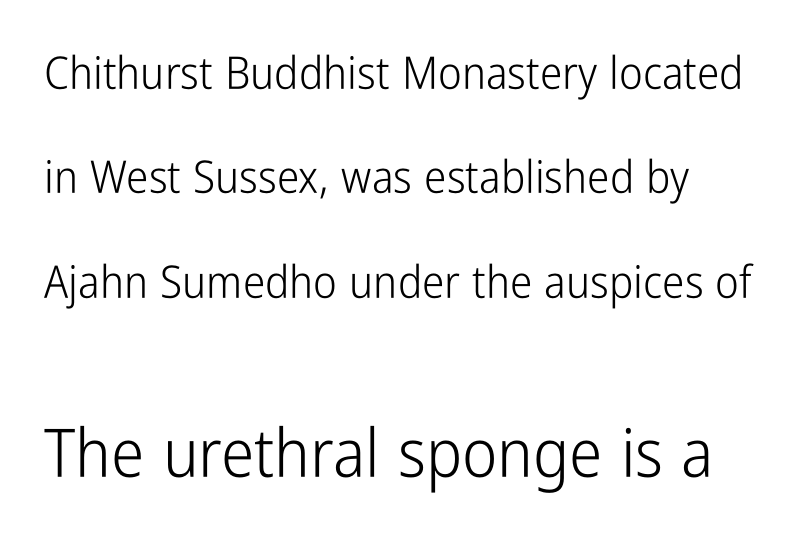
Q: Is the text bold? A: No.
Q: Is the text italic (slanted)? A: No, it is upright.
Q: Is the typeface a serif or a sans-serif typeface? A: Sans-serif.
Q: Is the text underlined? A: No.
Q: Is the spacing between letters normal or unusually wide? A: Normal.
Q: Is the spacing between lines tight, normal or loose? A: Loose.
Q: Which block of text is set in a larger size, the first (top) or the second (bottom)? A: The second (bottom) one.
Q: Width (condensed, normal, or wide)? A: Condensed.
Q: Stroke contrast? A: Low.
Q: x-height? A: Medium.
Q: Monospaced? A: No.
